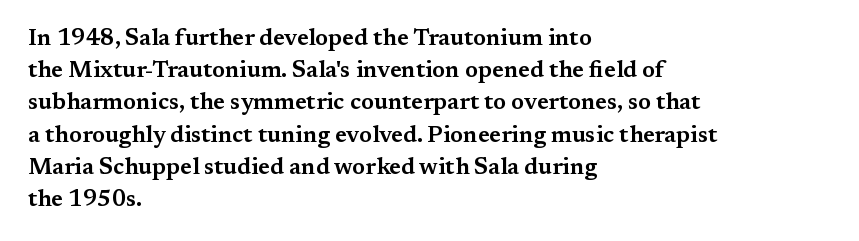
Does the leading feel generous? No, just average. The paragraph shown leans on its left margin. The string is rendered with underlining switched off. Here the glyphs are tracked normally, forming tight word shapes. The font's upright variant was chosen for this text.
